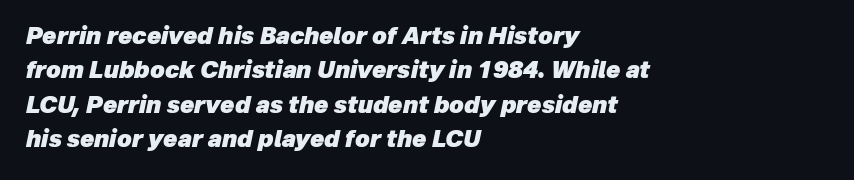
Every row of glyphs begins at an identical x-position on the left. There's an unmistakable incline to the writing here. Pretty heavy lettering here — definitely bold. In terms of letterspacing, this is plain default setting. Line spacing here is normal.
